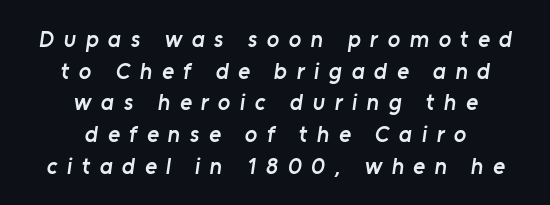
{"bold": "semi", "underline": "no", "align": "center", "line_spacing": "normal", "line_spacing_ratio": 1.38, "letter_spacing": "wide", "letter_spacing_em": 0.41, "glyph_px": 23}
